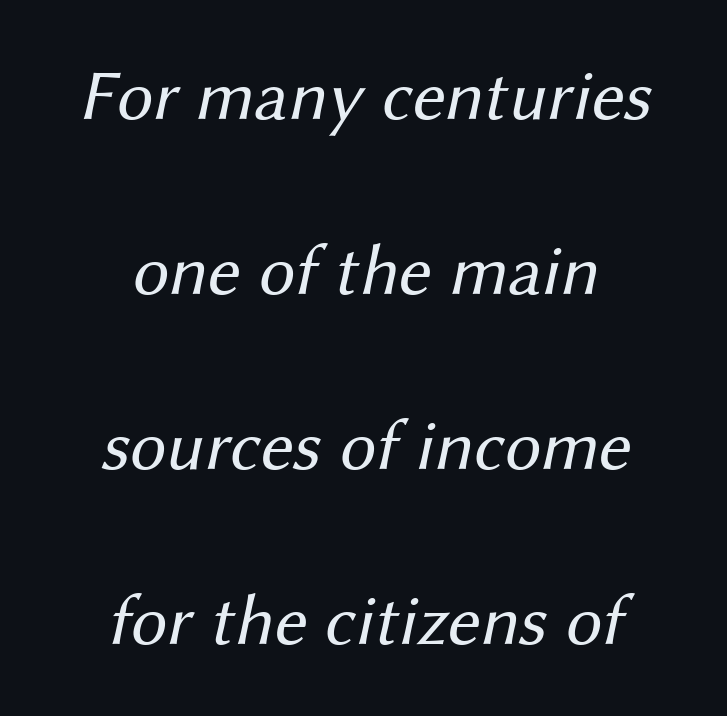
Q: Is the text bold? A: No.
Q: Is the typeface a serif or a sans-serif typeface? A: Sans-serif.
Q: Is the text underlined? A: No.
Q: How is the paragraph aligned? A: Centered.
Q: Is the spacing between letters normal or unusually wide? A: Normal.
Q: Is the spacing between lines tight, normal or loose? A: Loose.
Q: Width (condensed, normal, or wide)? A: Normal.
Q: Stroke contrast? A: Medium.
Q: x-height? A: Medium.
Q: Monospaced? A: No.
